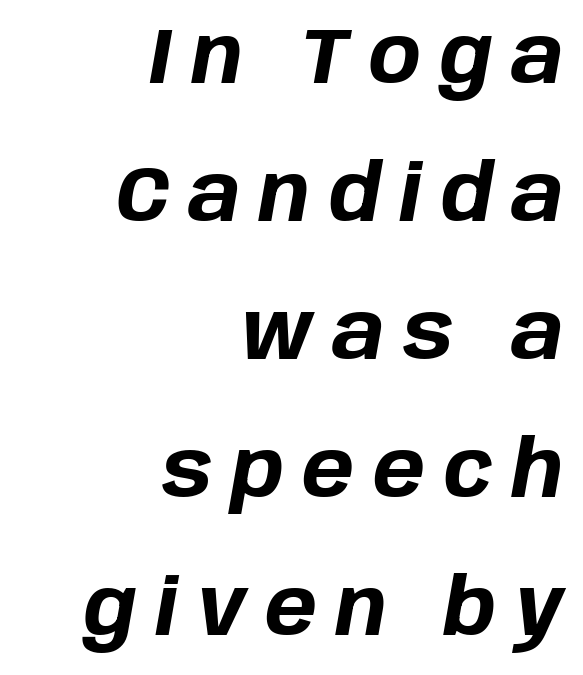
The image shows 78 px bold type, italic (leaning right); set right-aligned, line spacing 1.77x, unusually wide letter spacing (+0.24 em), not underlined; low stroke contrast and a large x-height.
